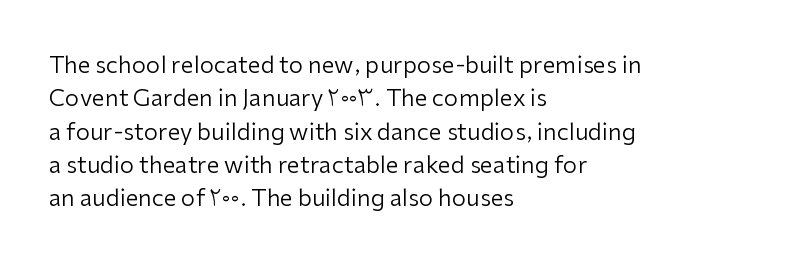
{"italic": "no", "bold": "no", "underline": "no", "align": "left", "line_spacing": "normal", "line_spacing_ratio": 1.45, "letter_spacing": "normal", "letter_spacing_em": 0.0, "glyph_px": 23}
